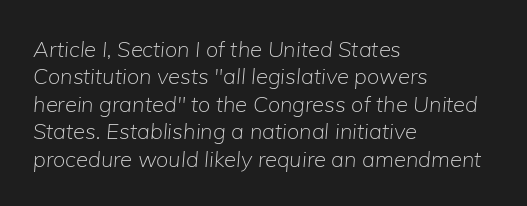
{"italic": "yes", "lean": "right", "slant_degrees": 5, "bold": "no", "underline": "no", "align": "left", "line_spacing": "normal", "line_spacing_ratio": 1.25, "letter_spacing": "normal", "letter_spacing_em": 0.0, "glyph_px": 22}
